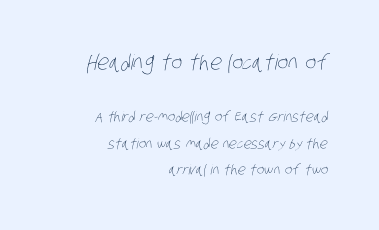
A student would notice the top passage is typeset larger than what follows. This sample uses plain, unmodified letter spacing. Glance below the letters and you will spot only blank space. You could fit nearly another row in the gap between these rows. Caption: multi-line text, flush right, ragged left.
